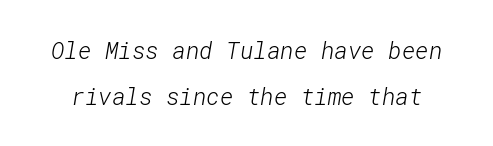
{"bold": "no", "underline": "no", "line_spacing": "loose", "line_spacing_ratio": 1.98, "letter_spacing": "normal", "letter_spacing_em": 0.0, "glyph_px": 23}
